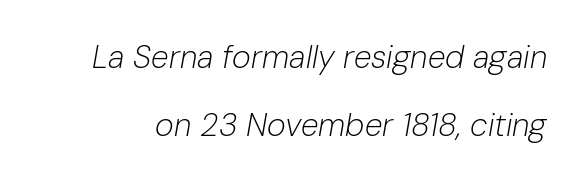
Spacing verdict: proportional, widths tailored to each character. A bare baseline throughout the passage. The block of text is sparse from top to bottom, with ample space between rows. The line texture is even and compact thanks to regular tracking. Unbolded letterforms with no extra heft. Every character sits at an angle, as italics do.
